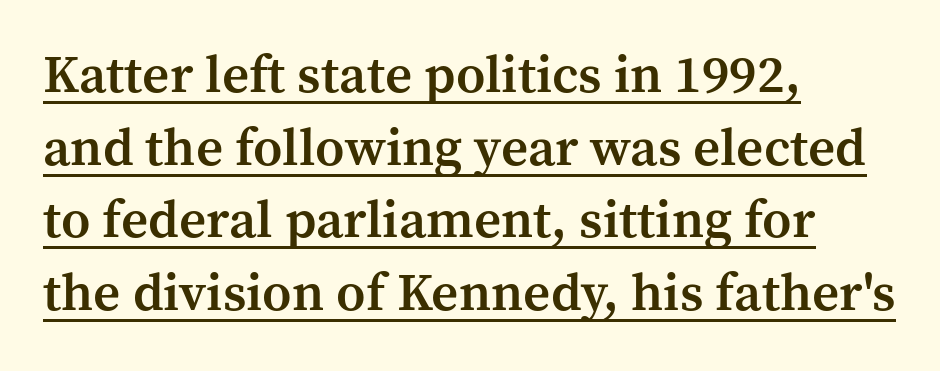
The image shows 53 px semibold serif type, upright; set left-aligned, normal line spacing (1.37x), normal letter spacing, underlined; medium stroke contrast and a medium x-height.
